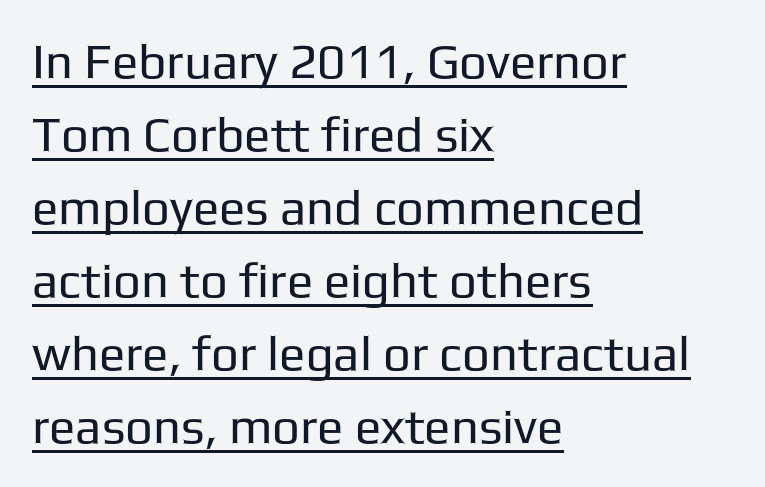
Q: Is the text bold? A: No.
Q: Is the text italic (slanted)? A: No, it is upright.
Q: Is the typeface a serif or a sans-serif typeface? A: Sans-serif.
Q: Is the text underlined? A: Yes.
Q: How is the paragraph aligned? A: Left-aligned.
Q: Is the spacing between letters normal or unusually wide? A: Normal.
Q: Is the spacing between lines tight, normal or loose? A: Normal.
Q: Width (condensed, normal, or wide)? A: Normal.
Q: Stroke contrast? A: Low.
Q: x-height? A: Medium.
Q: Monospaced? A: No.
